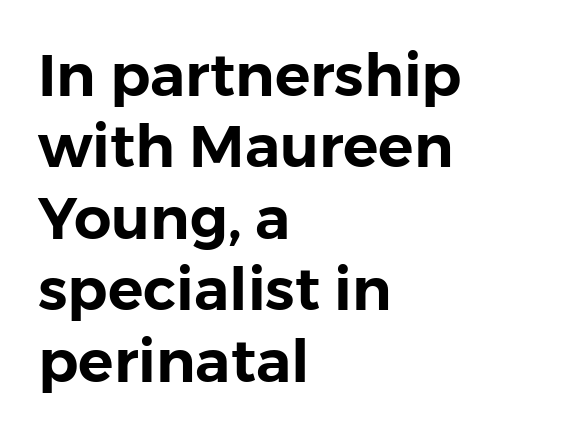
Q: Is the text italic (slanted)? A: No, it is upright.
Q: Is the typeface a serif or a sans-serif typeface? A: Sans-serif.
Q: Is the text underlined? A: No.
Q: How is the paragraph aligned? A: Left-aligned.
Q: Is the spacing between letters normal or unusually wide? A: Normal.
Q: Width (condensed, normal, or wide)? A: Normal.
Q: Stroke contrast? A: Low.
Q: x-height? A: Medium.
Q: Monospaced? A: No.
